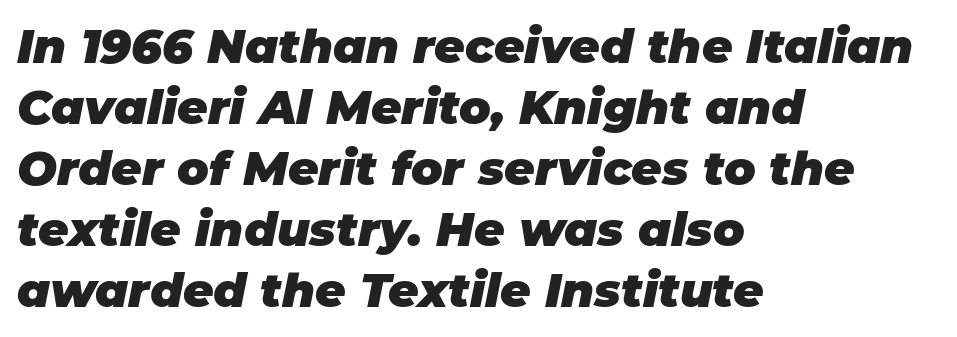
{"italic": "yes", "lean": "right", "slant_degrees": 11, "bold": "yes", "weight": "heavy", "width": "normal", "stroke_contrast": "low", "x_height": "large", "monospaced": "no", "underline": "no", "align": "left", "line_spacing": "normal", "line_spacing_ratio": 1.3, "letter_spacing": "normal", "letter_spacing_em": 0.0, "glyph_px": 47}
